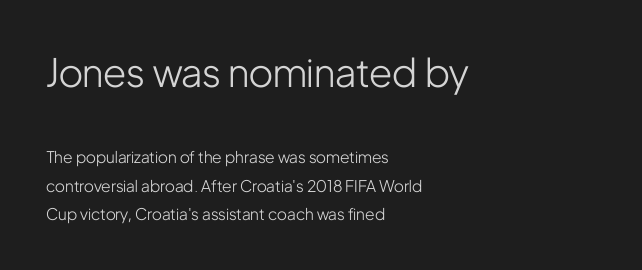
{"serif": "no", "italic": "no", "bold": "no", "weight": "light", "width": "condensed", "stroke_contrast": "low", "x_height": "medium", "monospaced": "no", "underline": "no", "align": "left", "line_spacing_ratio": 1.77, "letter_spacing": "normal", "letter_spacing_em": 0.0, "larger_block": "first", "size_ratio": 2.44, "glyph_px": 39}
